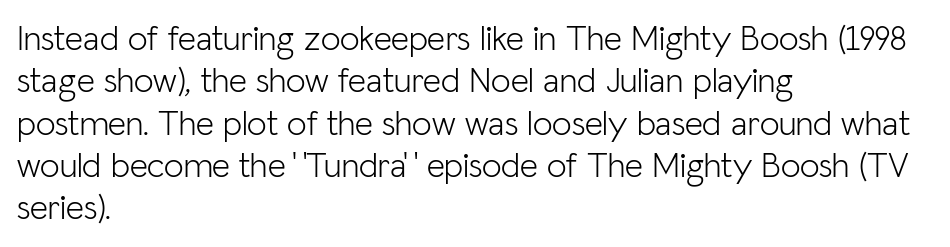
{"serif": "no", "italic": "no", "bold": "no", "weight": "light", "width": "normal", "stroke_contrast": "low", "x_height": "medium", "monospaced": "no", "underline": "no", "align": "left", "line_spacing_ratio": 1.21, "letter_spacing": "normal", "letter_spacing_em": 0.0, "glyph_px": 35}
